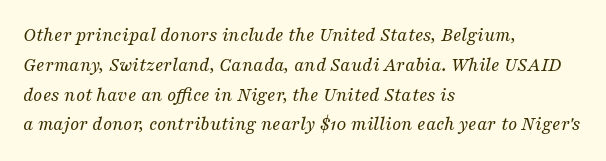
Q: Is the text bold? A: No.
Q: Is the text italic (slanted)? A: Yes, it leans right by about 16 degrees.
Q: Is the text underlined? A: No.
Q: How is the paragraph aligned? A: Left-aligned.
Q: Is the spacing between letters normal or unusually wide? A: Normal.
Q: Is the spacing between lines tight, normal or loose? A: Normal.
